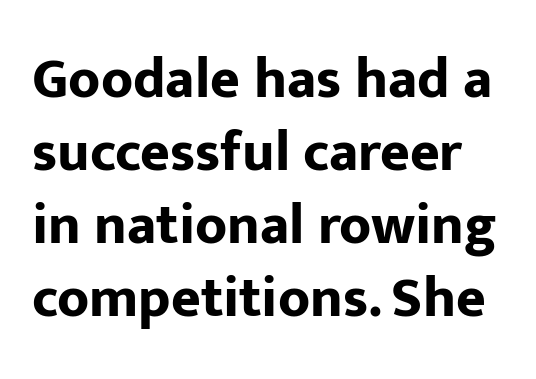
Q: Is the text bold? A: Yes.
Q: Is the text italic (slanted)? A: No, it is upright.
Q: Is the typeface a serif or a sans-serif typeface? A: Sans-serif.
Q: Is the text underlined? A: No.
Q: Is the spacing between letters normal or unusually wide? A: Normal.
Q: Is the spacing between lines tight, normal or loose? A: Normal.
Q: Width (condensed, normal, or wide)? A: Normal.
Q: Stroke contrast? A: Low.
Q: x-height? A: Medium.
Q: Monospaced? A: No.
